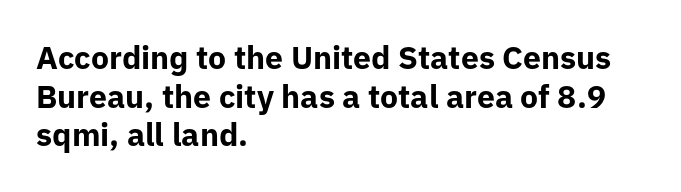
Q: Is the text bold? A: Yes.
Q: Is the text italic (slanted)? A: No, it is upright.
Q: Is the typeface a serif or a sans-serif typeface? A: Sans-serif.
Q: Is the text underlined? A: No.
Q: How is the paragraph aligned? A: Left-aligned.
Q: Is the spacing between letters normal or unusually wide? A: Normal.
Q: Width (condensed, normal, or wide)? A: Normal.
Q: Stroke contrast? A: Low.
Q: x-height? A: Medium.
Q: Monospaced? A: No.
